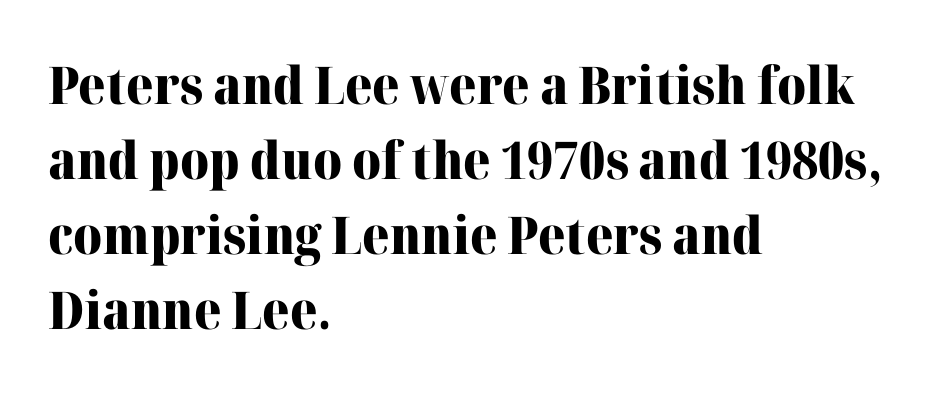
{"serif": "yes", "italic": "no", "bold": "yes", "weight": "heavy", "width": "normal", "stroke_contrast": "high", "x_height": "medium", "monospaced": "no", "underline": "no", "align": "left", "line_spacing": "normal", "line_spacing_ratio": 1.44, "letter_spacing": "normal", "letter_spacing_em": 0.0, "glyph_px": 52}
